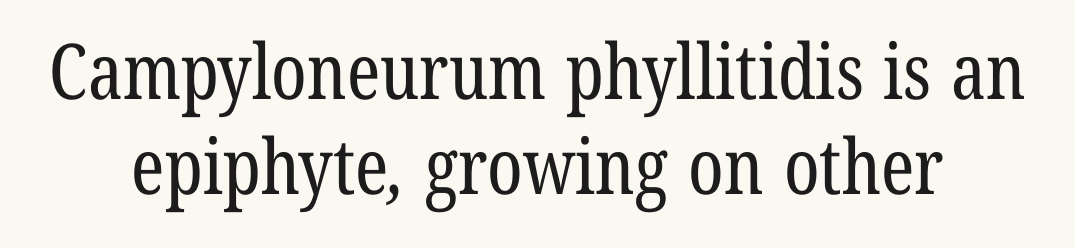
Q: Is the text bold? A: No.
Q: Is the typeface a serif or a sans-serif typeface? A: Serif.
Q: Is the text underlined? A: No.
Q: Is the spacing between letters normal or unusually wide? A: Normal.
Q: Width (condensed, normal, or wide)? A: Condensed.
Q: Stroke contrast? A: Low.
Q: x-height? A: Medium.
Q: Monospaced? A: No.
